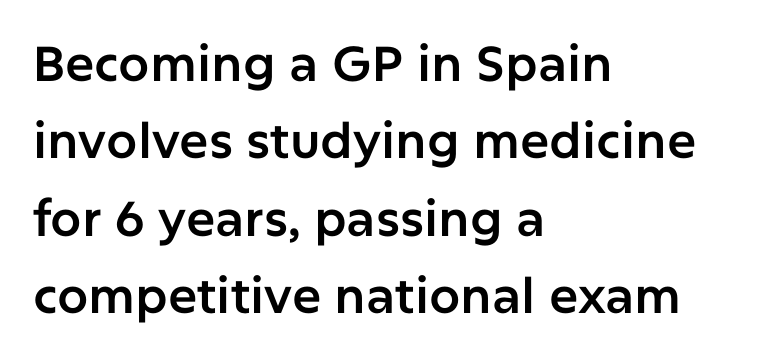
Q: Is the text italic (slanted)? A: No, it is upright.
Q: Is the typeface a serif or a sans-serif typeface? A: Sans-serif.
Q: Is the text underlined? A: No.
Q: How is the paragraph aligned? A: Left-aligned.
Q: Is the spacing between letters normal or unusually wide? A: Normal.
Q: Is the spacing between lines tight, normal or loose? A: Normal.
Q: Width (condensed, normal, or wide)? A: Normal.
Q: Stroke contrast? A: Low.
Q: x-height? A: Medium.
Q: Monospaced? A: No.
